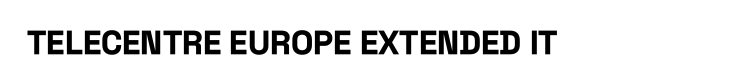
Q: Is the text bold? A: Yes.
Q: Is the text italic (slanted)? A: No, it is upright.
Q: Is the typeface a serif or a sans-serif typeface? A: Sans-serif.
Q: Is the text underlined? A: No.
Q: Is the spacing between letters normal or unusually wide? A: Normal.
Q: Width (condensed, normal, or wide)? A: Condensed.
Q: Stroke contrast? A: Low.
Q: x-height? A: Large.
Q: Monospaced? A: No.
